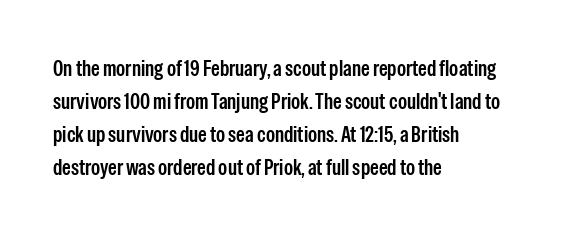
{"italic": "no", "underline": "no", "align": "left", "line_spacing": "normal", "line_spacing_ratio": 1.5, "letter_spacing": "normal", "letter_spacing_em": 0.0, "glyph_px": 22}
